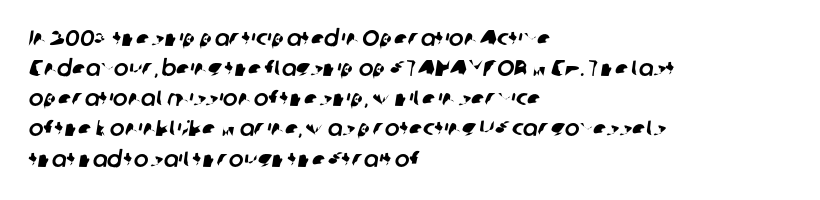
The image shows 22 px text type; set left-aligned, normal line spacing (1.37x), normal letter spacing, not underlined.
